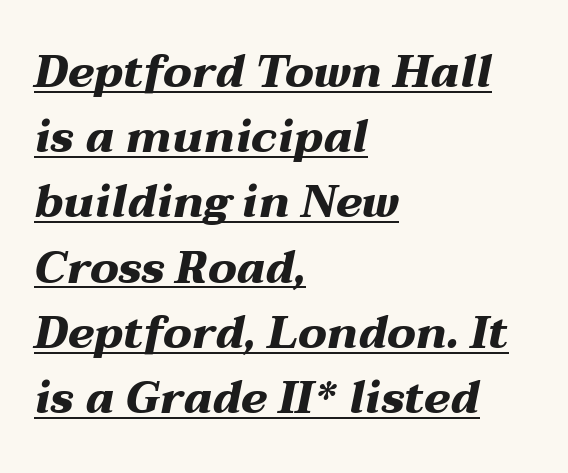
{"italic": "yes", "lean": "right", "slant_degrees": 12, "bold": "yes", "weight": "heavy", "width": "wide", "stroke_contrast": "medium", "x_height": "medium", "monospaced": "no", "underline": "yes", "align": "left", "line_spacing": "normal", "line_spacing_ratio": 1.45, "letter_spacing": "normal", "letter_spacing_em": 0.0, "glyph_px": 45}
